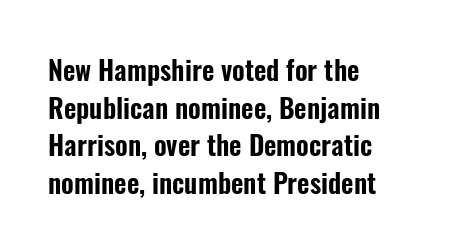
The image shows 27 px text type, upright; set left-aligned, normal line spacing (1.39x), normal letter spacing, not underlined.
